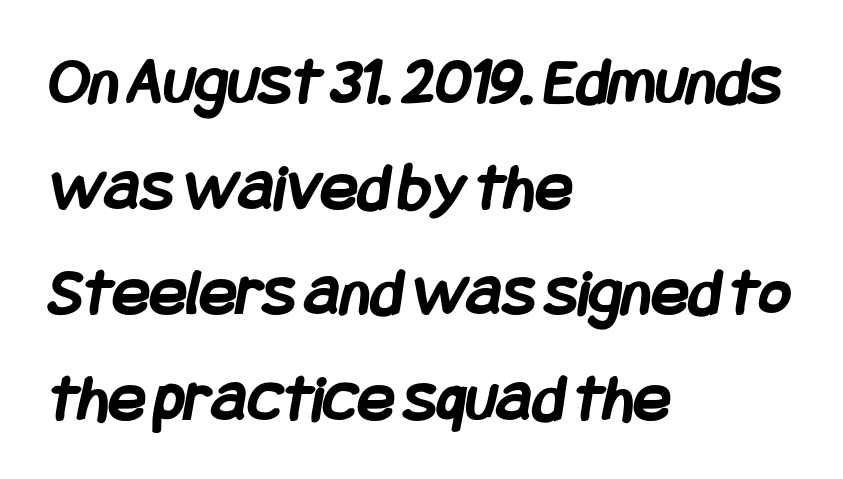
The foot of each line stays bare and open. These lines sit exactly where default settings would place them. The tracking reads as untouched default to a designer's eye. Nope, no serifs anywhere on these letters. Which margin do the lines hug? The left one — the right edge is uneven. The typesetting leans heavy: a genuine bold.
